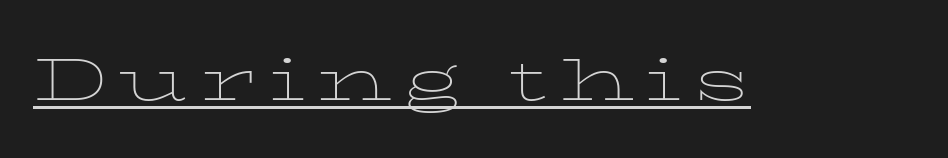
{"serif": "yes", "italic": "no", "bold": "no", "weight": "thin", "width": "wide", "stroke_contrast": "low", "x_height": "medium", "monospaced": "no", "underline": "yes", "glyph_px": 59}
